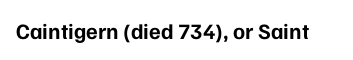
Q: Is the text bold? A: Yes.
Q: Is the text italic (slanted)? A: No, it is upright.
Q: Is the text underlined? A: No.
Q: Is the spacing between letters normal or unusually wide? A: Normal.
